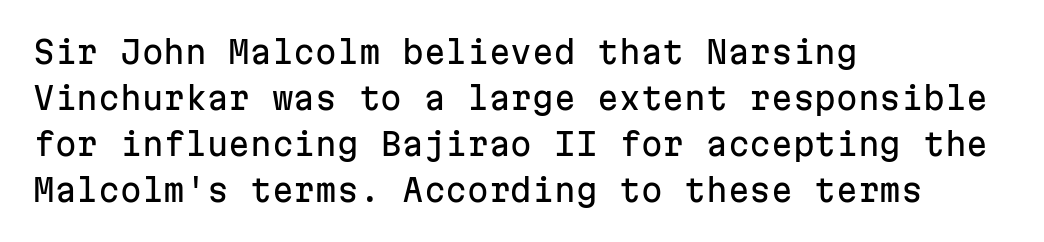
Q: Is the text italic (slanted)? A: No, it is upright.
Q: Is the typeface a serif or a sans-serif typeface? A: Sans-serif.
Q: Is the text underlined? A: No.
Q: How is the paragraph aligned? A: Left-aligned.
Q: Is the spacing between letters normal or unusually wide? A: Normal.
Q: Is the spacing between lines tight, normal or loose? A: Normal.
Q: Width (condensed, normal, or wide)? A: Normal.
Q: Stroke contrast? A: Low.
Q: x-height? A: Medium.
Q: Monospaced? A: Yes.
